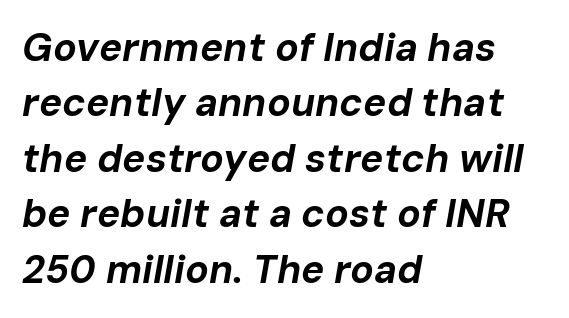
The image shows 39 px bold type, italic (leaning right); set left-aligned, normal line spacing (1.42x), normal letter spacing, not underlined; low stroke contrast and a medium x-height.
